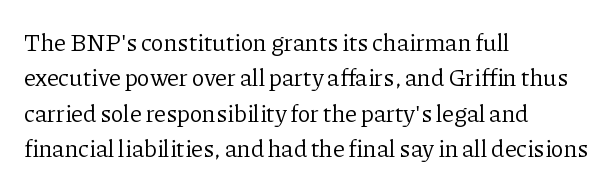
The image shows 24 px text type, upright; set left-aligned, normal line spacing (1.47x), normal letter spacing, not underlined.
